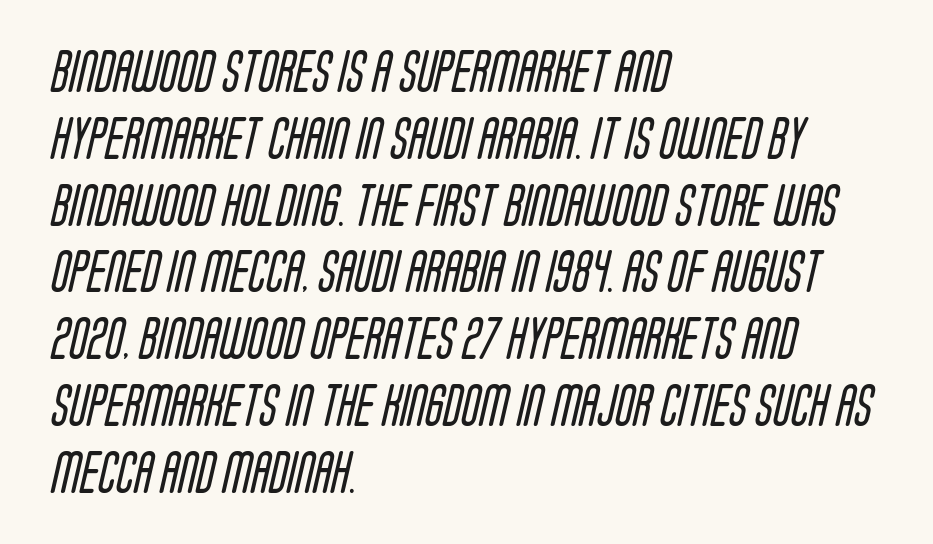
Q: Is the text bold? A: No.
Q: Is the typeface a serif or a sans-serif typeface? A: Sans-serif.
Q: Is the text underlined? A: No.
Q: How is the paragraph aligned? A: Left-aligned.
Q: Is the spacing between letters normal or unusually wide? A: Normal.
Q: Is the spacing between lines tight, normal or loose? A: Normal.
Q: Width (condensed, normal, or wide)? A: Condensed.
Q: Stroke contrast? A: Low.
Q: x-height? A: Large.
Q: Monospaced? A: No.
